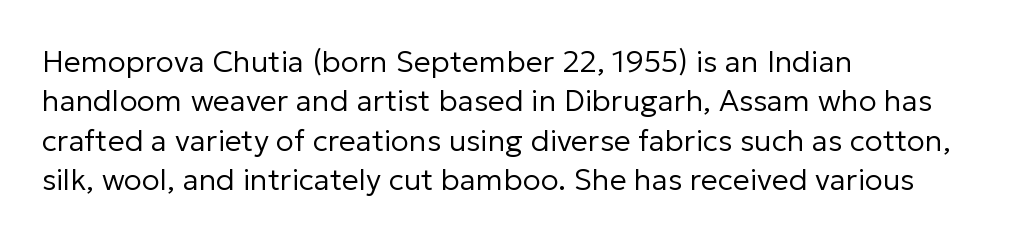
The image shows 30 px regular-weight sans-serif type, upright; set left-aligned, normal line spacing (1.31x), normal letter spacing, not underlined; low stroke contrast and a medium x-height.
